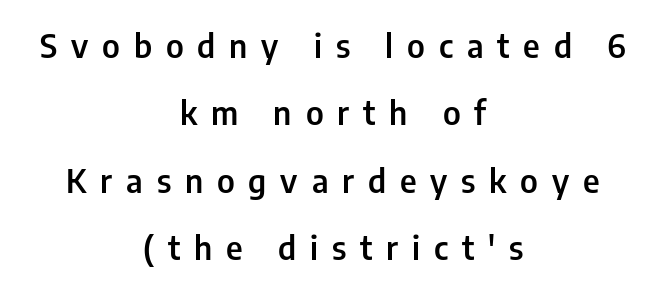
These lines stack symmetrically, like a column narrowing and widening about its center. You could not count columns in this text — the font is proportionally spaced. The designer went with a sans here, leaving each stem footless. Plain, unruled lines of type.
